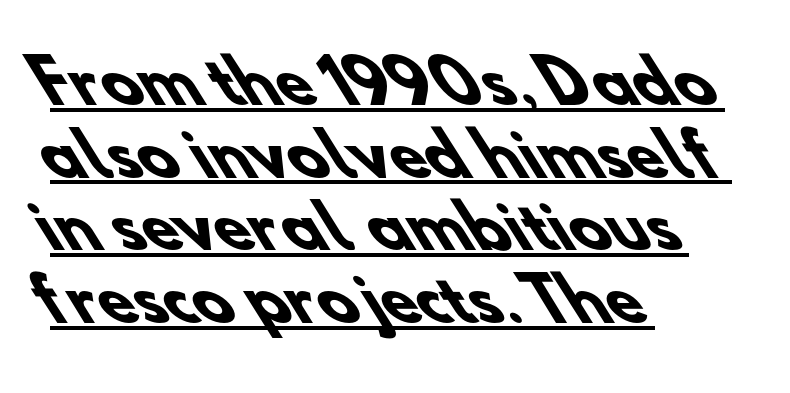
Spacing verdict: proportional, widths tailored to each character. Does the copy run flush right? No — it runs flush left. Does the type have serifs? No, each stem ends abruptly. Has an underline been added? It has. Bold? Absolutely — the strokes are thick and heavy.
